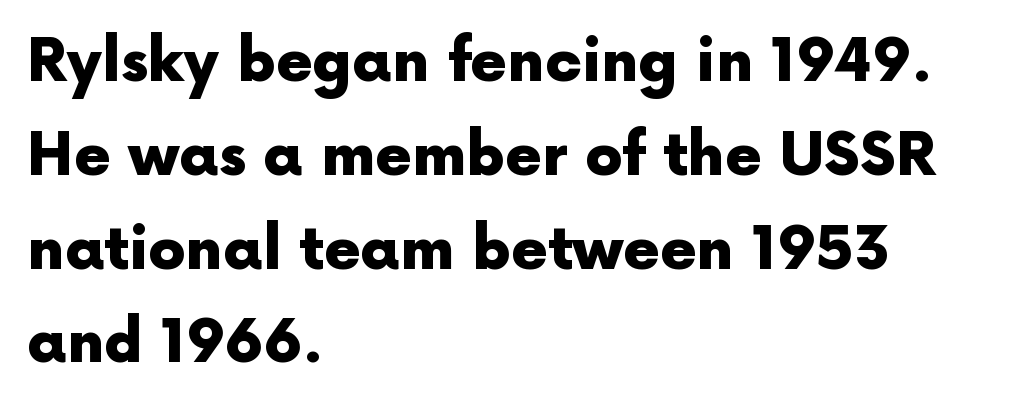
{"serif": "no", "italic": "no", "bold": "yes", "weight": "heavy", "width": "normal", "x_height": "medium", "monospaced": "no", "underline": "no", "align": "left", "line_spacing": "normal", "line_spacing_ratio": 1.59, "letter_spacing": "normal", "letter_spacing_em": 0.0, "glyph_px": 59}
